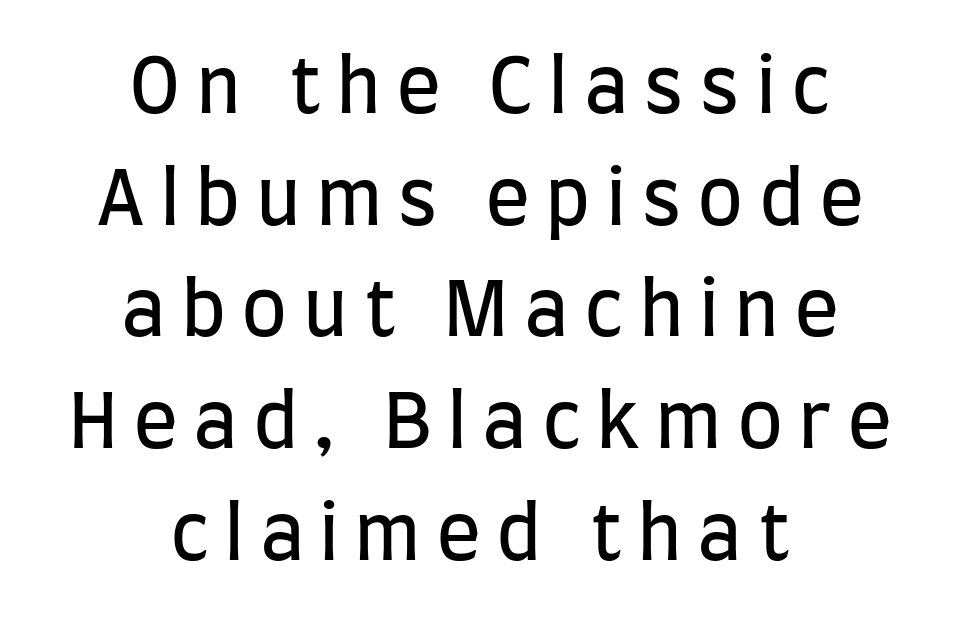
The image shows 75 px regular-weight, condensed sans-serif type, upright; set centered, normal line spacing (1.49x), unusually wide letter spacing (+0.2 em), not underlined; low stroke contrast and a large x-height.
